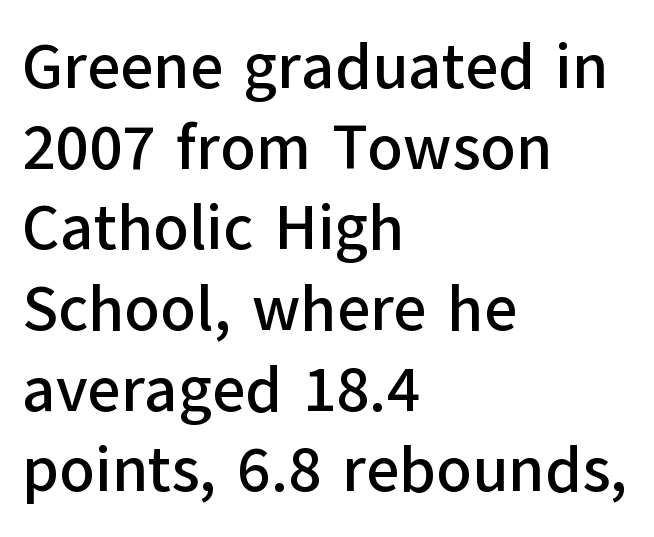
The image shows 64 px sans-serif type, upright; set left-aligned, normal line spacing (1.26x), normal letter spacing, not underlined; low stroke contrast and a medium x-height.
